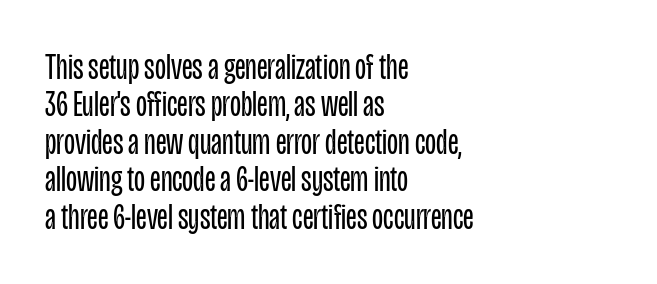
Q: Is the text bold? A: No.
Q: Is the text italic (slanted)? A: No, it is upright.
Q: Is the typeface a serif or a sans-serif typeface? A: Sans-serif.
Q: Is the text underlined? A: No.
Q: How is the paragraph aligned? A: Left-aligned.
Q: Is the spacing between letters normal or unusually wide? A: Normal.
Q: Is the spacing between lines tight, normal or loose? A: Tight.
Q: Width (condensed, normal, or wide)? A: Condensed.
Q: Stroke contrast? A: Low.
Q: x-height? A: Large.
Q: Monospaced? A: No.
